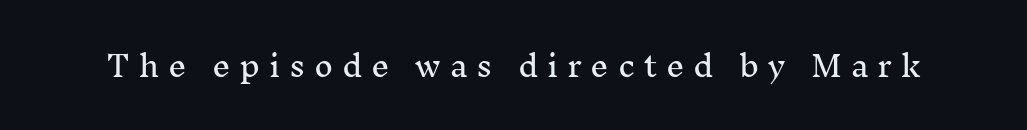
Q: Is the text italic (slanted)? A: No, it is upright.
Q: Is the typeface a serif or a sans-serif typeface? A: Serif.
Q: Is the text underlined? A: No.
Q: Is the spacing between letters normal or unusually wide? A: Unusually wide.
Q: Width (condensed, normal, or wide)? A: Normal.
Q: Stroke contrast? A: Medium.
Q: x-height? A: Medium.
Q: Monospaced? A: No.
